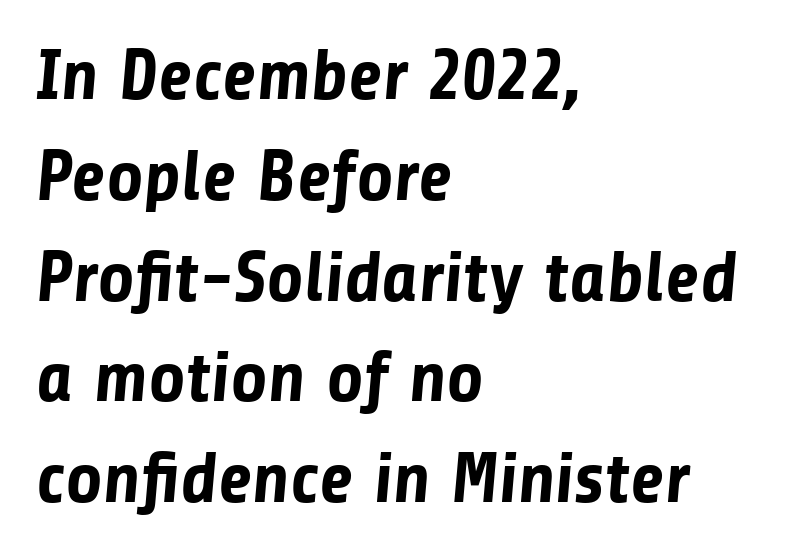
Leading: standard. How are the letters spaced? Ordinarily, with no added tracking. The glyphs are unaccompanied by any horizontal stroke below them. Character widths vary here, with narrow letters taking less room than wide ones. Casual observation: everything's shoved over to the left. The rendering uses a bold face; every stroke is thick and dark.
